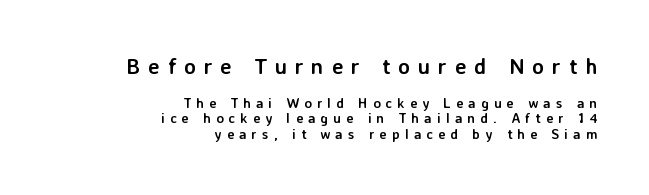
{"italic": "no", "bold": "yes", "underline": "no", "align": "right", "line_spacing": "tight", "line_spacing_ratio": 1.1, "letter_spacing": "wide", "letter_spacing_em": 0.36, "larger_block": "first", "size_ratio": 1.57, "glyph_px": 22}
